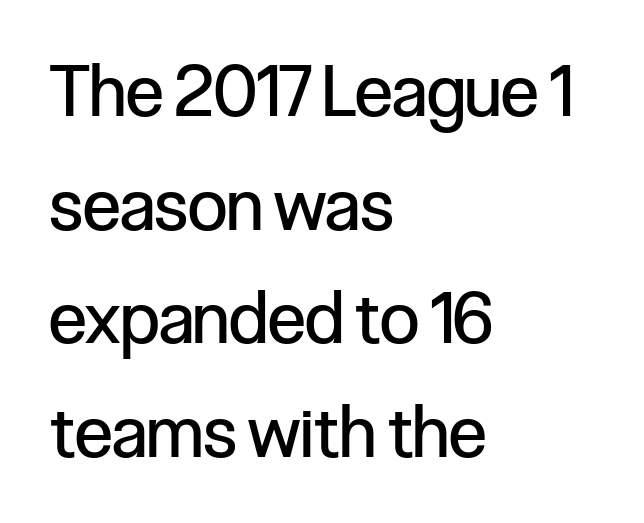
The image shows 71 px regular-weight, condensed sans-serif type, upright; set left-aligned, normal line spacing (1.6x), normal letter spacing, not underlined; low stroke contrast and a medium x-height.
